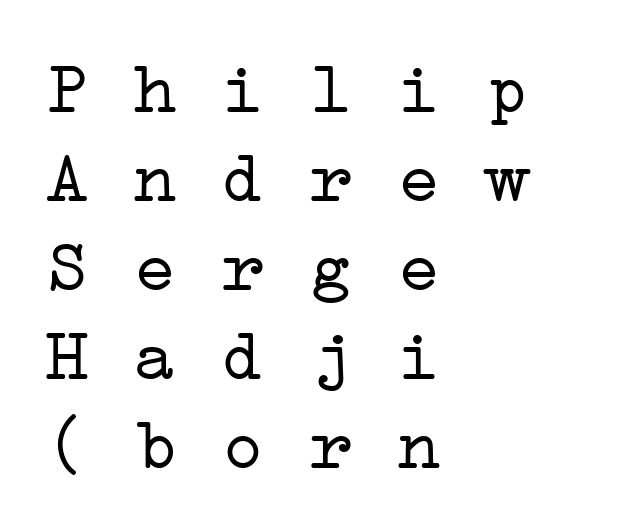
Monospaced: the letters line up in strict vertical columns. Every row of glyphs begins at an identical x-position on the left. No extra tracking has been applied to these lines. Check the space under the baseline: it is left empty. Vertical stems look standard width or narrower in stroke. The rendering shows small feet on the letterforms — a serif design.
